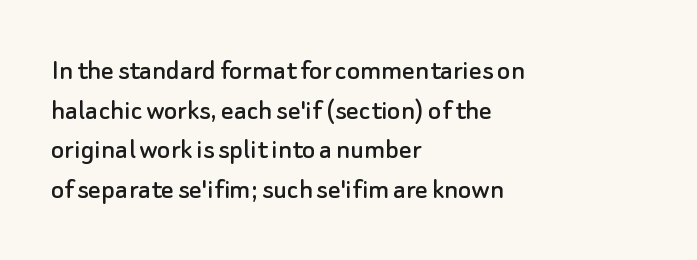
Q: Is the text italic (slanted)? A: No, it is upright.
Q: Is the typeface a serif or a sans-serif typeface? A: Sans-serif.
Q: Is the text underlined? A: No.
Q: How is the paragraph aligned? A: Left-aligned.
Q: Is the spacing between letters normal or unusually wide? A: Normal.
Q: Is the spacing between lines tight, normal or loose? A: Normal.
Q: Width (condensed, normal, or wide)? A: Normal.
Q: Stroke contrast? A: Low.
Q: x-height? A: Small.
Q: Monospaced? A: No.
